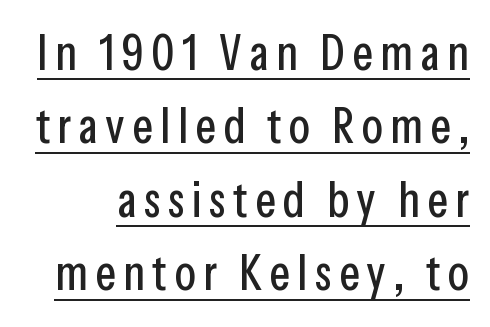
The image shows 49 px condensed sans-serif type, upright; set normal line spacing (1.5x), underlined; low stroke contrast and a medium x-height.
